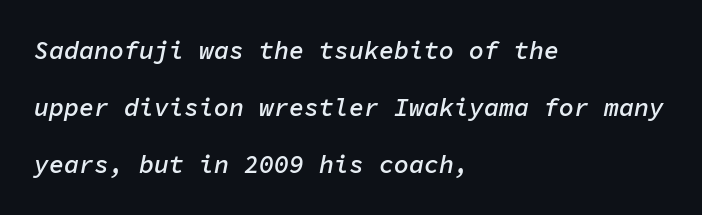
The image shows 25 px text type, italic (leaning right); set left-aligned, loose line spacing (2.29x), normal letter spacing, not underlined.
